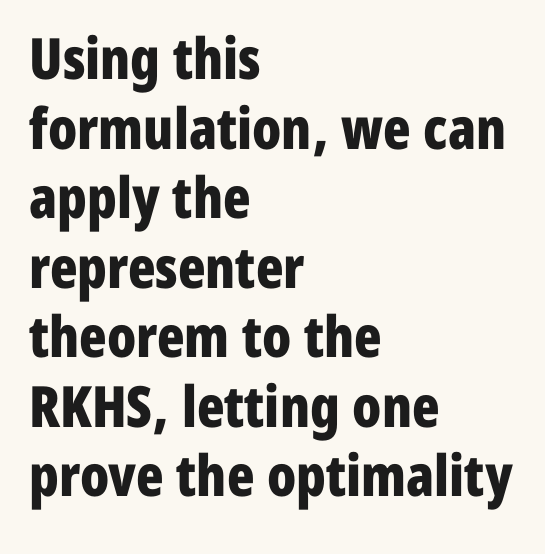
{"serif": "no", "italic": "no", "bold": "yes", "weight": "bold", "width": "condensed", "stroke_contrast": "low", "x_height": "medium", "monospaced": "no", "underline": "no", "align": "left", "line_spacing_ratio": 1.22, "letter_spacing": "normal", "letter_spacing_em": 0.0, "glyph_px": 57}
